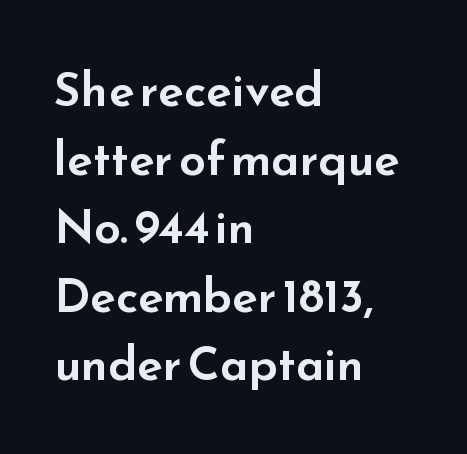
Q: Is the text italic (slanted)? A: No, it is upright.
Q: Is the typeface a serif or a sans-serif typeface? A: Sans-serif.
Q: Is the text underlined? A: No.
Q: How is the paragraph aligned? A: Left-aligned.
Q: Is the spacing between letters normal or unusually wide? A: Normal.
Q: Is the spacing between lines tight, normal or loose? A: Normal.
Q: Width (condensed, normal, or wide)? A: Wide.
Q: Stroke contrast? A: Low.
Q: x-height? A: Small.
Q: Monospaced? A: No.
